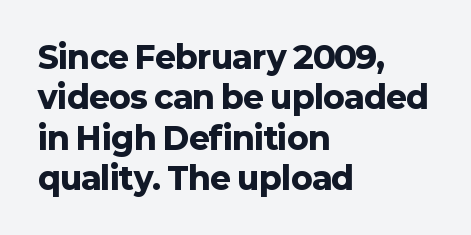
The image shows 31 px heavy sans-serif type, upright; set left-aligned, normal line spacing (1.3x), normal letter spacing, not underlined; low stroke contrast and a medium x-height.
